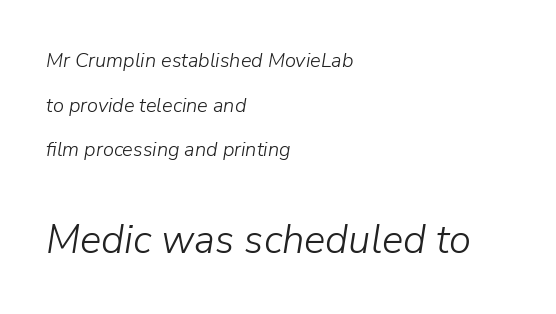
The letterforms sit at book weight or below. Descenders are the only things crossing below the line. The rendering uses a large line-height, opening up the rows. Notice how the passage keeps a crisp vertical edge on the left only. The lettering tilts uniformly, giving the passage an italic look.
